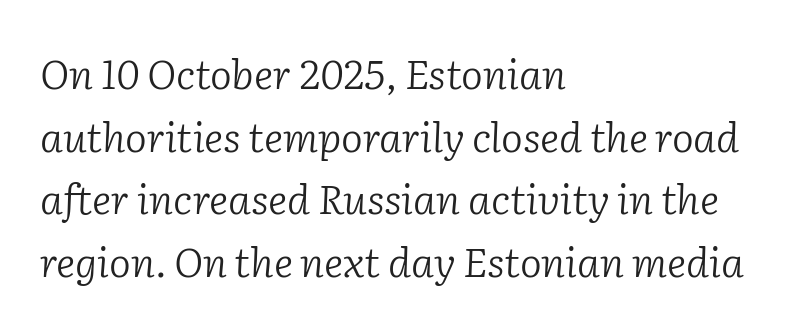
The image shows 41 px light serif type, italic (leaning right); set left-aligned, normal line spacing (1.53x), normal letter spacing, not underlined; low stroke contrast and a medium x-height.
